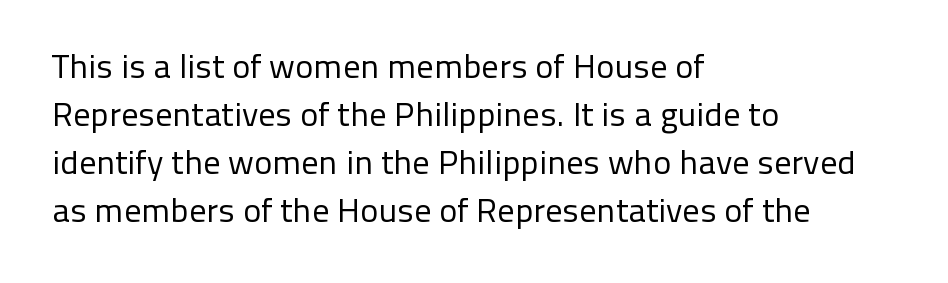
Italic? Not at all — the glyphs are vertical. The rendering uses natural spacing where letterforms have individual widths. Leftover space on each line is placed entirely after the last word. The horizontal fit of the characters is conventional and even. Does the type have serifs? No, each stem ends abruptly. Compared with a typical body face, this is equally light or lighter still.
